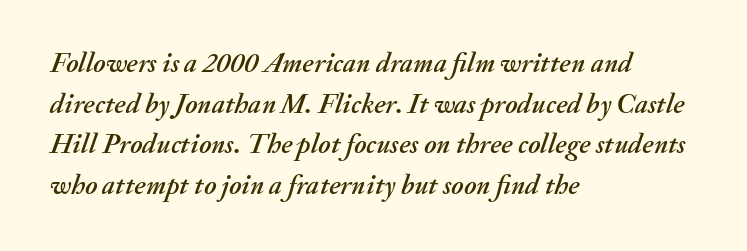
Each letter keeps its own natural width here, so spacing adapts to shape. Posture: slanted. Reading down the block, your eye returns to a fixed left position each line. Here the glyphs are tracked normally, forming tight word shapes.
